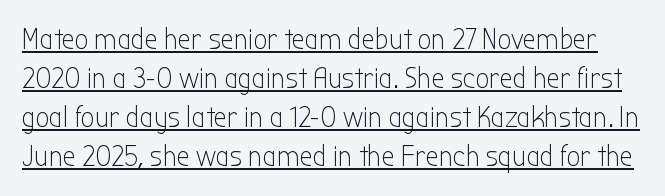
The image shows 30 px light, condensed sans-serif type, upright; set normal line spacing (1.3x), normal letter spacing, underlined; low stroke contrast and a medium x-height.
